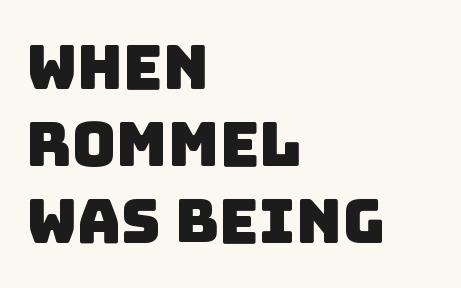
{"serif": "no", "width": "normal", "stroke_contrast": "low", "x_height": "large", "monospaced": "no", "underline": "no", "align": "left", "line_spacing": "normal", "line_spacing_ratio": 1.26, "letter_spacing": "normal", "letter_spacing_em": 0.0, "glyph_px": 61}
